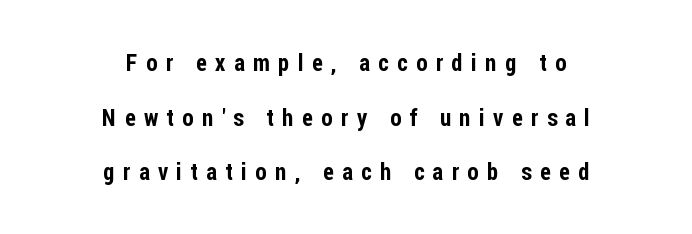
The image shows 23 px text type, upright; set centered, loose line spacing (2.37x), unusually wide letter spacing (+0.37 em), not underlined.
